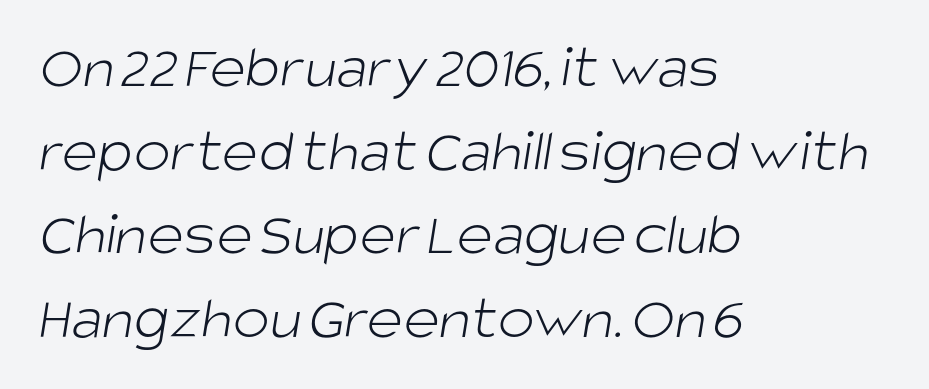
Q: Is the text bold? A: No.
Q: Is the typeface a serif or a sans-serif typeface? A: Sans-serif.
Q: Is the text underlined? A: No.
Q: How is the paragraph aligned? A: Left-aligned.
Q: Is the spacing between letters normal or unusually wide? A: Normal.
Q: Is the spacing between lines tight, normal or loose? A: Normal.
Q: Width (condensed, normal, or wide)? A: Normal.
Q: Stroke contrast? A: Low.
Q: x-height? A: Large.
Q: Monospaced? A: No.
